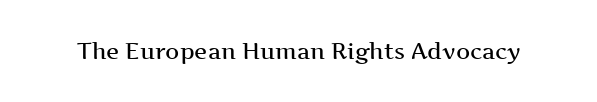
Q: Is the text bold? A: Semi-bold.
Q: Is the text italic (slanted)? A: No, it is upright.
Q: Is the text underlined? A: No.
Q: Is the spacing between letters normal or unusually wide? A: Normal.
